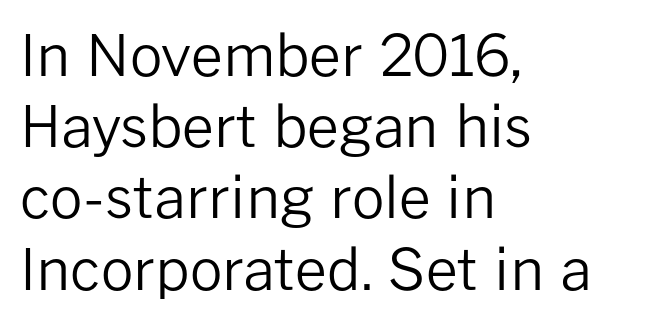
Q: Is the text bold? A: No.
Q: Is the text italic (slanted)? A: No, it is upright.
Q: Is the typeface a serif or a sans-serif typeface? A: Sans-serif.
Q: Is the text underlined? A: No.
Q: How is the paragraph aligned? A: Left-aligned.
Q: Is the spacing between letters normal or unusually wide? A: Normal.
Q: Is the spacing between lines tight, normal or loose? A: Normal.
Q: Width (condensed, normal, or wide)? A: Normal.
Q: Stroke contrast? A: Low.
Q: x-height? A: Medium.
Q: Monospaced? A: No.
